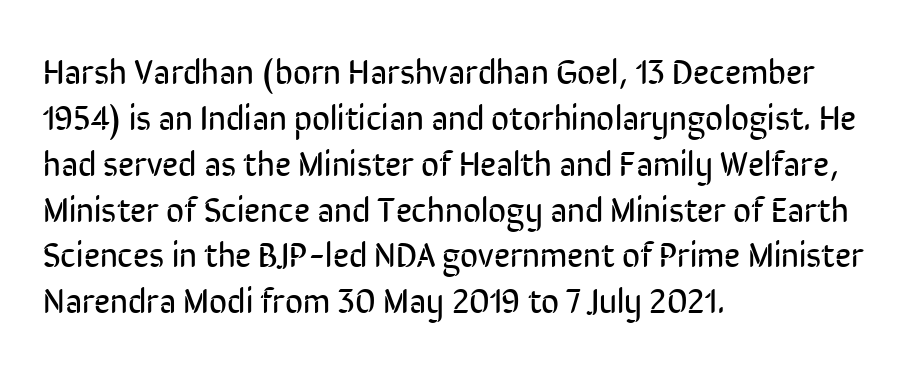
A classic flush-left, rag-right setting is used for this passage. Is the stroke heavy? The answer is a plain regular-or-lighter. When letters stand straight like this, we call the style roman or upright. The letters advance in unequal steps, a hallmark of proportional type.
